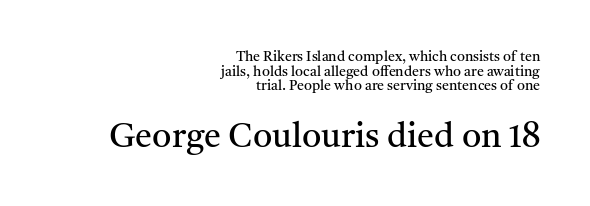
{"serif": "yes", "italic": "no", "bold": "no", "weight": "regular", "width": "normal", "stroke_contrast": "medium", "x_height": "medium", "monospaced": "no", "underline": "no", "align": "right", "line_spacing": "tight", "line_spacing_ratio": 1.04, "letter_spacing": "normal", "letter_spacing_em": 0.0, "larger_block": "second", "size_ratio": 2.43, "glyph_px": 34}
